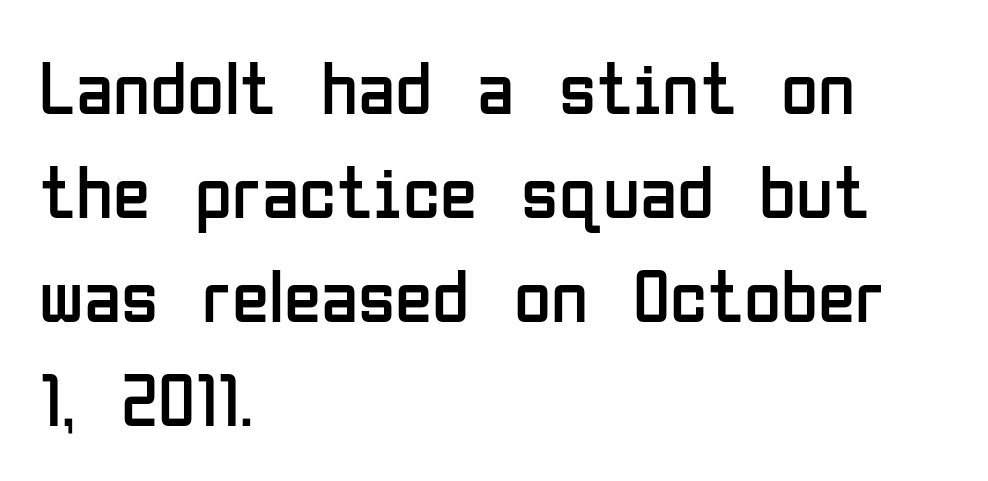
{"serif": "no", "italic": "no", "bold": "no", "weight": "regular", "width": "condensed", "stroke_contrast": "low", "x_height": "medium", "monospaced": "no", "underline": "no", "align": "left", "line_spacing": "normal", "line_spacing_ratio": 1.37, "letter_spacing": "normal", "letter_spacing_em": 0.0, "glyph_px": 76}
